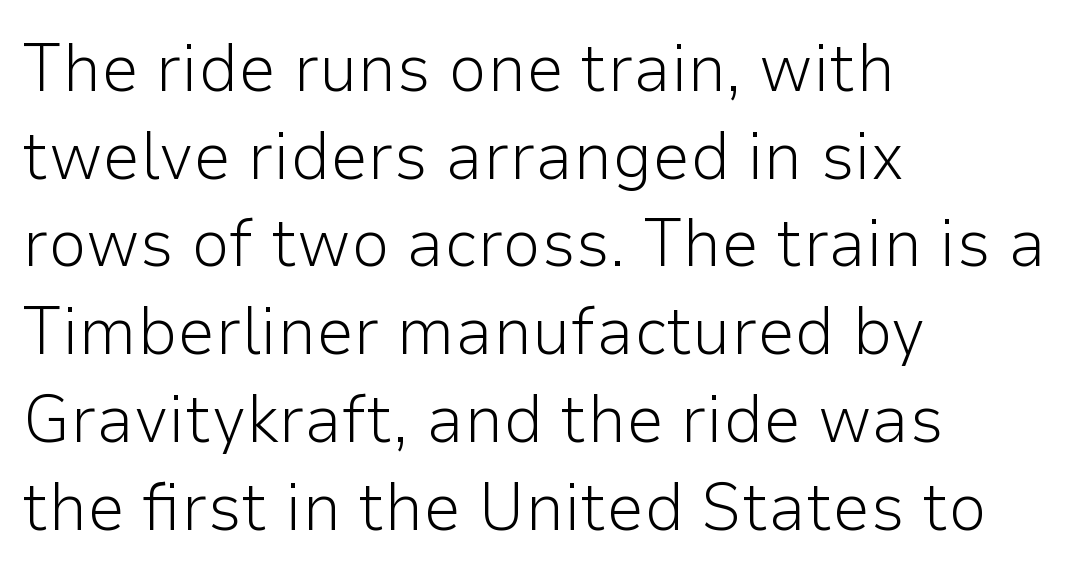
You can tell from the bare stems that sans-serif type was used. The face used here is rendered with its standard letterfit. The lines in this sample share a left origin and differ only in where they stop. What's the leading like? Ordinary, nothing unusual. Beneath every word, the page is bare.
